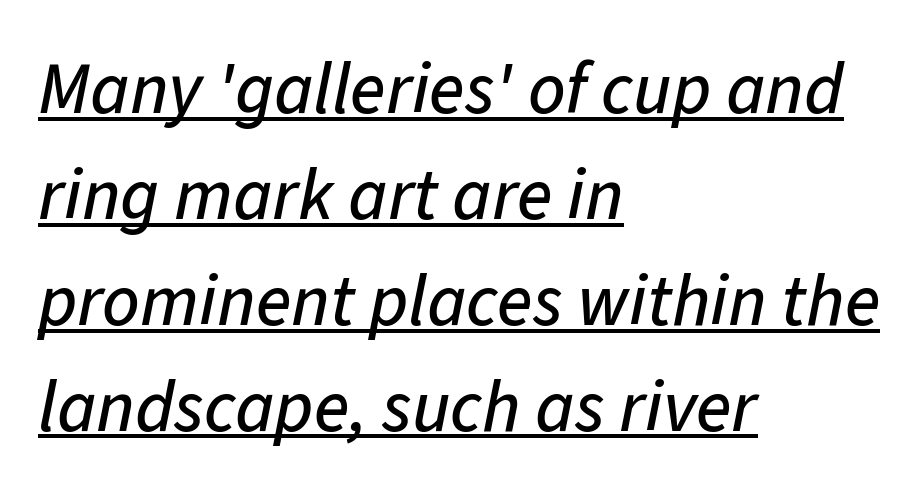
The image shows 73 px text type, italic (leaning right); set left-aligned, normal line spacing (1.45x), normal letter spacing, underlined; low stroke contrast and a medium x-height.
